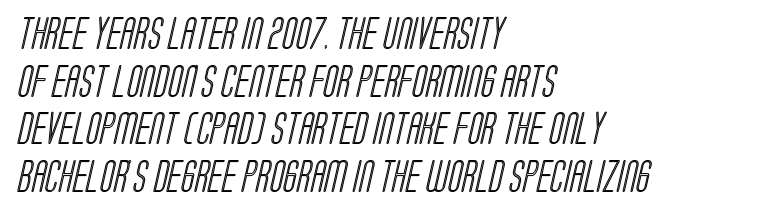
Q: Is the text underlined? A: No.
Q: How is the paragraph aligned? A: Left-aligned.
Q: Is the spacing between letters normal or unusually wide? A: Normal.
Q: Is the spacing between lines tight, normal or loose? A: Normal.
Q: Width (condensed, normal, or wide)? A: Condensed.
Q: x-height? A: Large.
Q: Monospaced? A: No.
